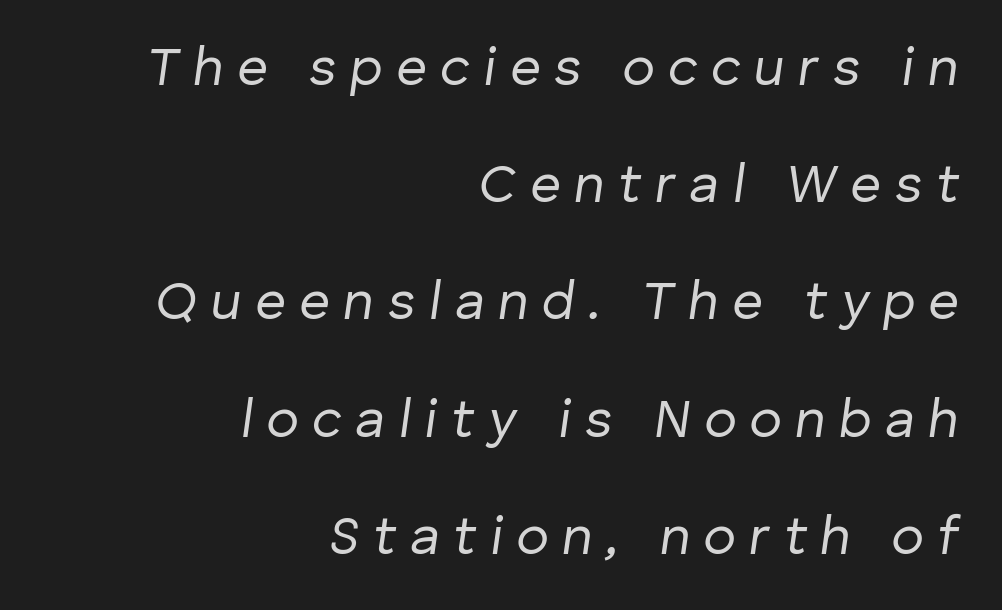
The image shows 54 px regular-weight type, italic (leaning right); set right-aligned, loose line spacing (2.17x), unusually wide letter spacing (+0.25 em), not underlined; low stroke contrast and a medium x-height.
